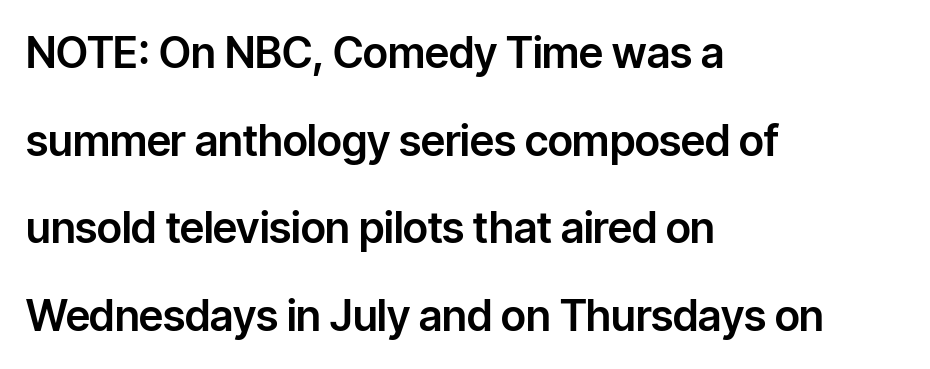
Proportional: the letters do not fall into vertical columns. The leading is generous, giving the passage an open texture. Tracking value appears to be zero — textbook default spacing. The letters carry no serifs — their stems end cleanly without finishing strokes. Each row of text sits above clean, open space.
